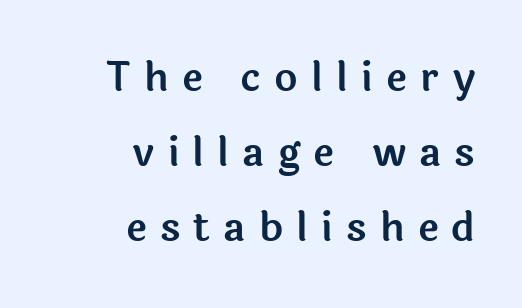
This sample uses an upright cut, with every glyph sitting square on the baseline. Someone cranked the tracking dial way up on this one. Lines of text with bare space underneath. Reading down the block, your eye finds every line finishing at a fixed right position. Varying glyph widths throughout — classic text-font behaviour.
